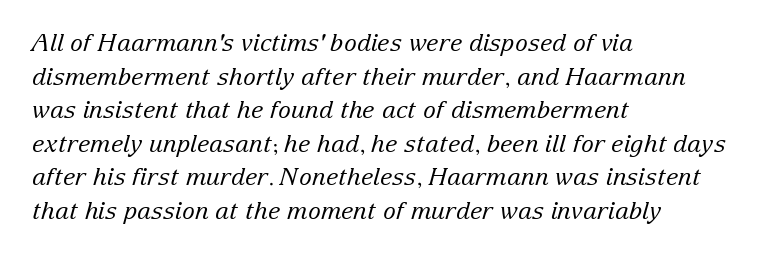
The image shows 24 px text type, italic (leaning right); set left-aligned, normal line spacing (1.4x), normal letter spacing, not underlined.
